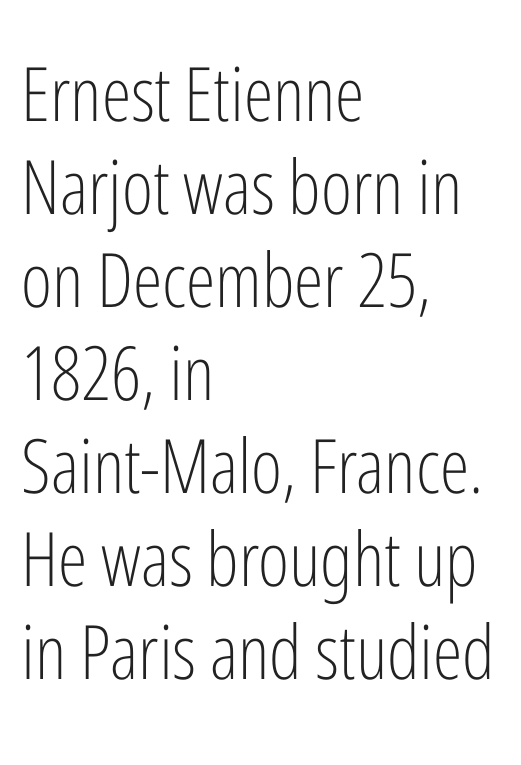
Spacing verdict: proportional, widths tailored to each character. One-word summary of the alignment: left. The passage shown has conventional tracking throughout. The font is comparable to plain body text, perhaps lighter. This is the regular roman posture of the typeface. Unmarked baselines from the first word to the last.
